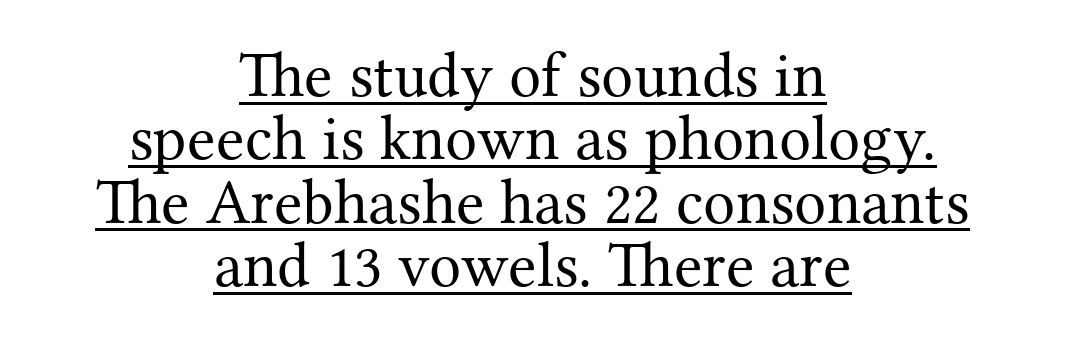
The image shows 64 px regular-weight serif type, upright; set centered, tight line spacing (0.99x), normal letter spacing, underlined; medium stroke contrast and a medium x-height.
